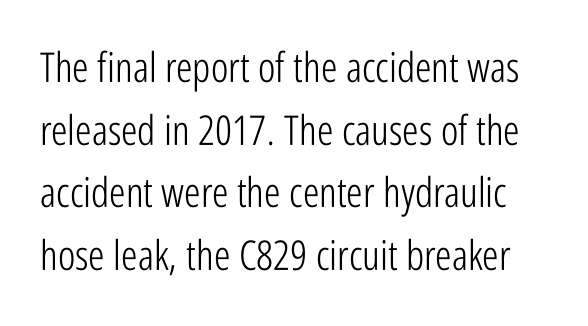
The image shows 41 px light, condensed sans-serif type, upright; set normal line spacing (1.53x), normal letter spacing, not underlined; low stroke contrast and a medium x-height.
